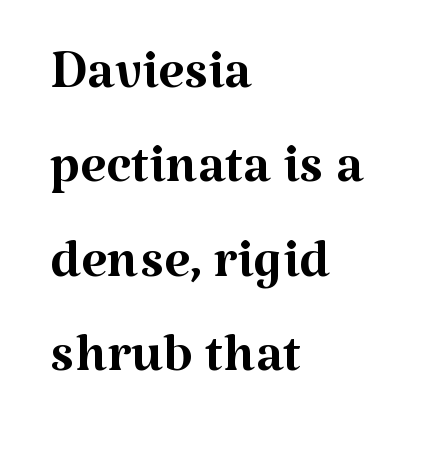
The image shows 75 px regular-weight serif type, upright; set left-aligned, normal line spacing (1.26x), normal letter spacing, not underlined; medium stroke contrast and a medium x-height.
